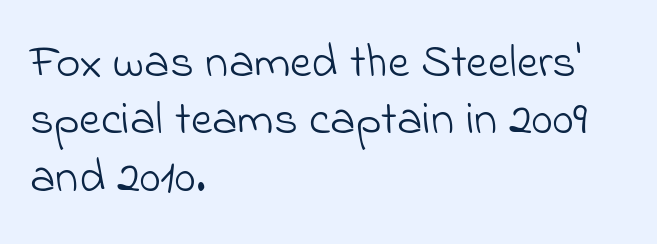
The image shows 47 px light sans-serif type; set left-aligned, line spacing 1.22x, normal letter spacing, not underlined; low stroke contrast and a small x-height.
